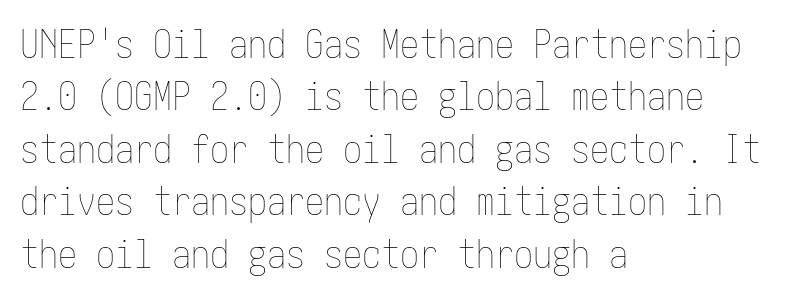
The image shows 38 px thin, condensed type, upright; set left-aligned, normal line spacing (1.38x), normal letter spacing, not underlined; low stroke contrast and a medium x-height.
